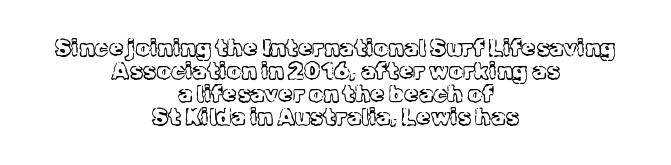
Q: Is the text bold? A: No.
Q: Is the text italic (slanted)? A: No, it is upright.
Q: Is the text underlined? A: No.
Q: How is the paragraph aligned? A: Centered.
Q: Is the spacing between letters normal or unusually wide? A: Normal.
Q: Is the spacing between lines tight, normal or loose? A: Tight.
